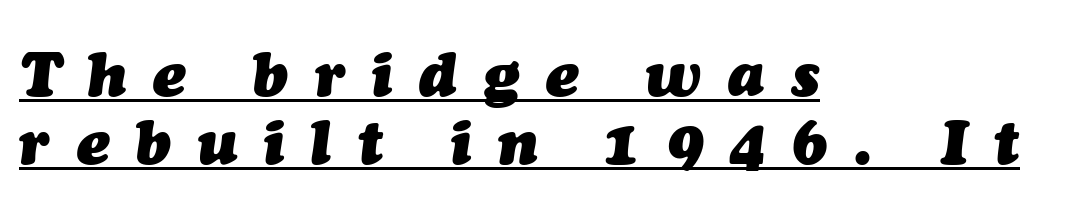
A typesetter would call this leading minimal, almost set solid. These lines carry a lot of weight — the face is fully bold. Tracking here is generous; glyphs stand well apart from one another. Teacher's note: observe the even left margin — that is flush-left alignment. Is there an underline? Yes — a line sits under the letters.
